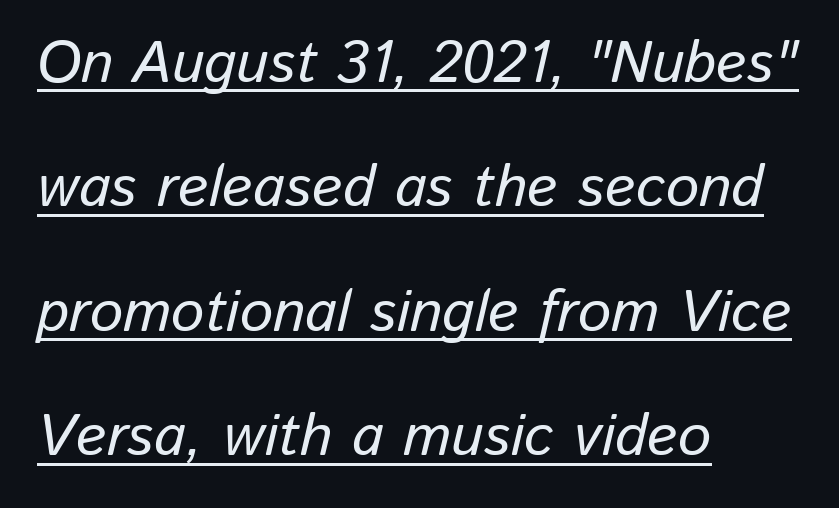
{"italic": "yes", "lean": "right", "slant_degrees": 13, "width": "normal", "stroke_contrast": "low", "x_height": "medium", "monospaced": "no", "underline": "yes", "align": "left", "line_spacing": "loose", "line_spacing_ratio": 2.11, "letter_spacing": "normal", "letter_spacing_em": 0.0, "glyph_px": 59}
